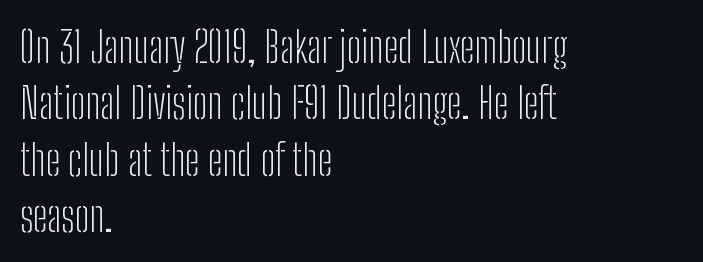
This sample has the flowing, uneven cadence of proportional lettering. The space directly below the letters is spotless. These lines stack with their left ends in a neat column. This rendering leaves character spacing at its baseline value. Notice how the stems are strictly vertical — no italics here. This rendering employs a face without finishing strokes, i.e., a sans-serif.
